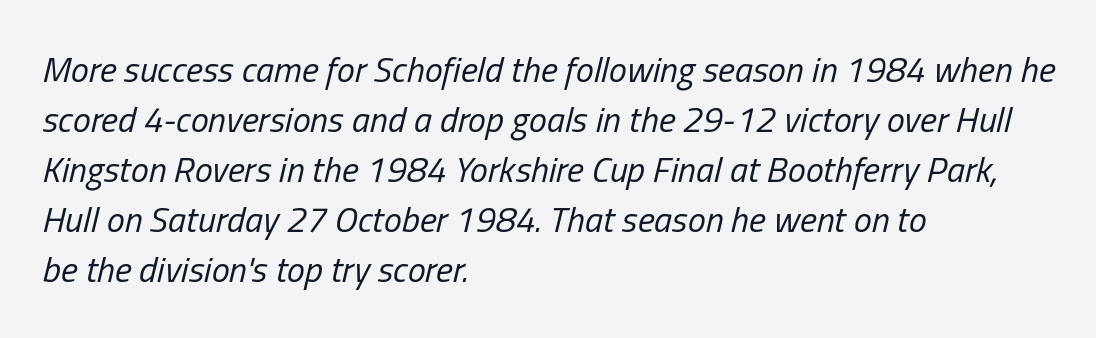
{"italic": "yes", "lean": "right", "slant_degrees": 13, "bold": "no", "weight": "regular", "width": "condensed", "stroke_contrast": "low", "x_height": "medium", "monospaced": "no", "underline": "no", "align": "left", "line_spacing": "normal", "line_spacing_ratio": 1.39, "letter_spacing": "normal", "letter_spacing_em": 0.0, "glyph_px": 36}
